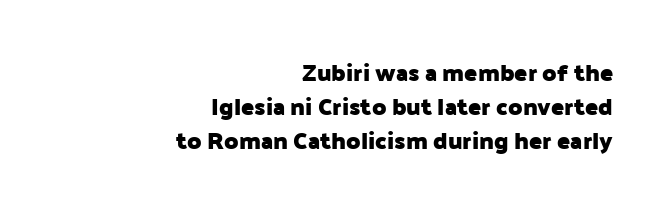
The tracking reads as untouched default to a designer's eye. Summary of vertical rhythm: regular, with standard interline spacing. Alignment: flush right. The typography opts for an upright posture over an oblique one. Honestly, there is no underline to notice here at all. The font is running at its bold setting.
